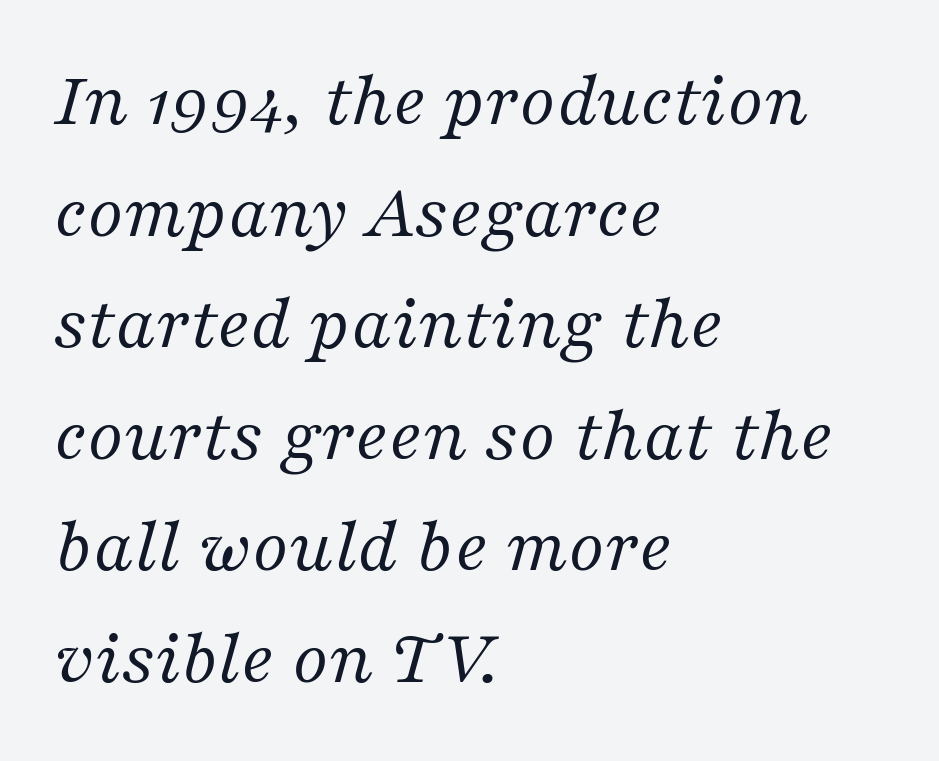
Lines of text with bare space underneath. There is no visible air inserted between adjacent glyphs. Left-aligned paragraph, ragged on the right. A typesetter would label this face a serif. Spacing verdict: proportional, widths tailored to each character.
